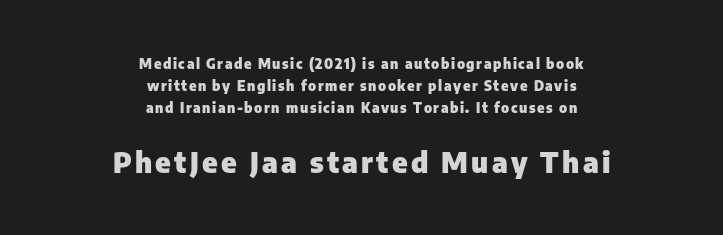
{"serif": "no", "italic": "no", "bold": "yes", "weight": "heavy", "width": "normal", "stroke_contrast": "low", "x_height": "medium", "monospaced": "no", "underline": "no", "align": "center", "line_spacing": "normal", "line_spacing_ratio": 1.57, "larger_block": "second", "size_ratio": 2.07, "glyph_px": 29}
